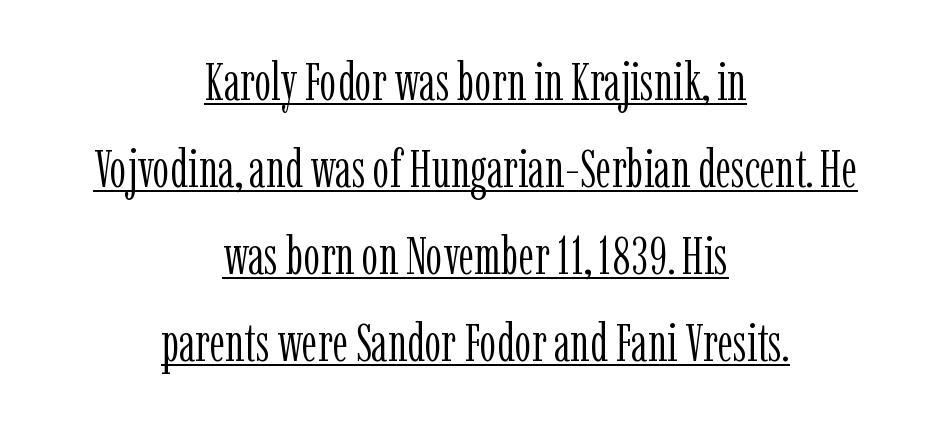
The image shows 53 px light, condensed serif type, upright; set centered, normal line spacing (1.64x), normal letter spacing, underlined; low stroke contrast and a medium x-height.
